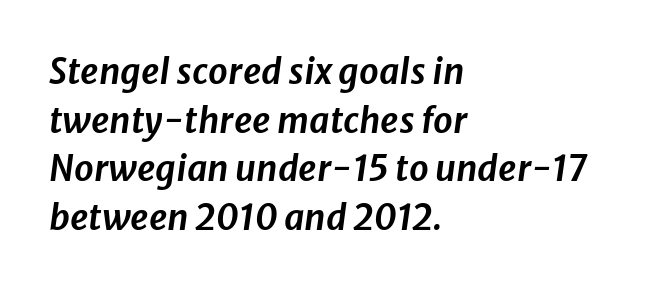
{"italic": "yes", "lean": "right", "slant_degrees": 8, "width": "normal", "stroke_contrast": "low", "x_height": "medium", "monospaced": "no", "underline": "no", "align": "left", "line_spacing": "normal", "line_spacing_ratio": 1.39, "letter_spacing": "normal", "letter_spacing_em": 0.0, "glyph_px": 35}
